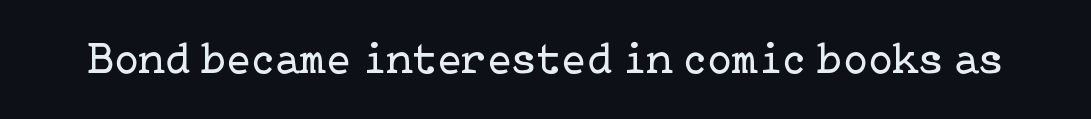
Q: Is the text bold? A: No.
Q: Is the text italic (slanted)? A: No, it is upright.
Q: Is the typeface a serif or a sans-serif typeface? A: Serif.
Q: Is the text underlined? A: No.
Q: Is the spacing between letters normal or unusually wide? A: Normal.
Q: Width (condensed, normal, or wide)? A: Normal.
Q: Stroke contrast? A: Low.
Q: x-height? A: Medium.
